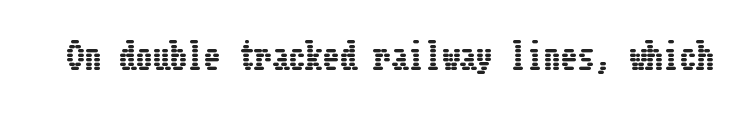
Anything drawn beneath the words? Only blank space. Italic: no, the glyphs are upright roman. Words appear dense and cohesive because spacing is normal.
